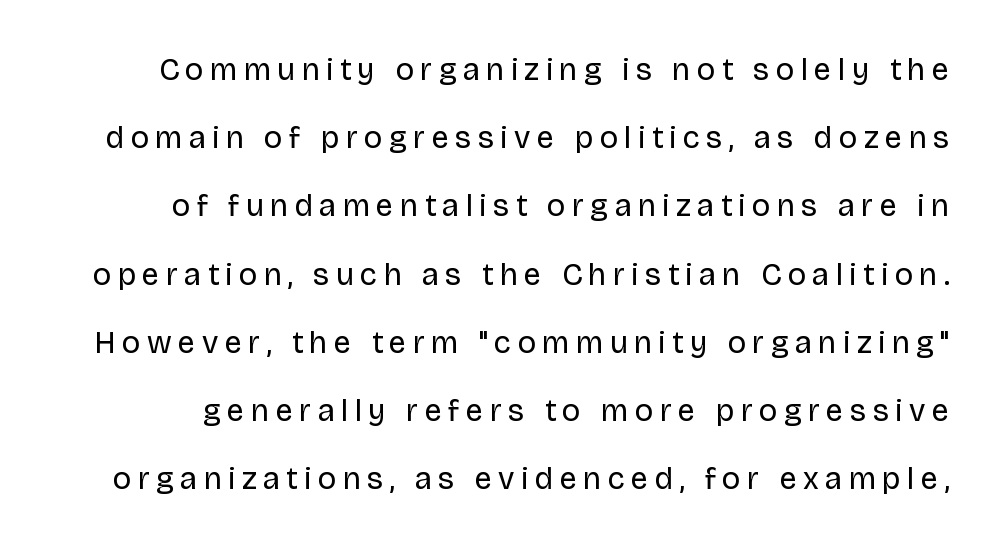
This sample has the flowing, uneven cadence of proportional lettering. Reading down the column, the eye jumps a long way to each next line. Do the letters lean? They stand straight. Tracking here is generous; glyphs stand well apart from one another.
